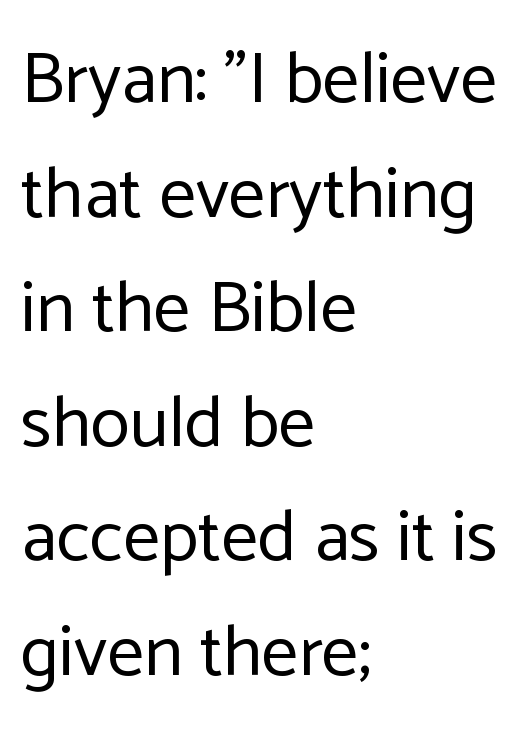
No word sits above an underline. Is this a sans? Yes — the strokes have no serifs. The axis of the letterforms is exactly vertical. Ink coverage per letter is moderate at most. These lines are rendered in a variable-pitch font. The type is set solid horizontally, with unmodified tracking.
